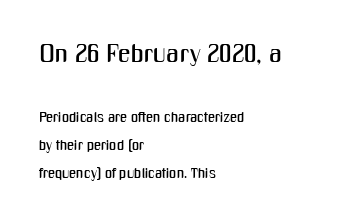
The image shows 25 px text type, upright; set left-aligned, loose line spacing (2.0x), normal letter spacing, not underlined; the first (top) block is 1.79x larger.
